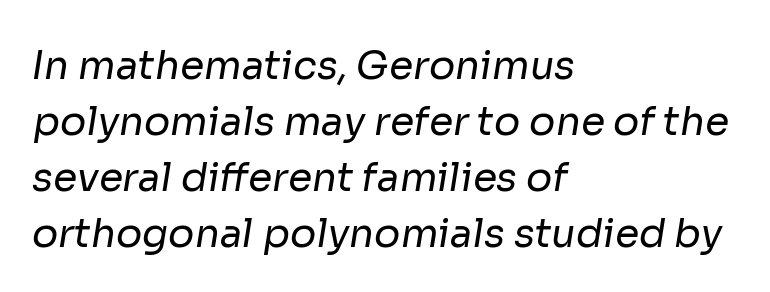
Regarding leading, the lines here are spaced in the standard way. Honestly, there is no underline to notice here at all. Classification — sans serif. Each line starts at the same left margin while the right side varies. A typesetter would call this proportional, since set widths differ per character. Observe the ordinary spacing: letters are neighbours, not strangers.
